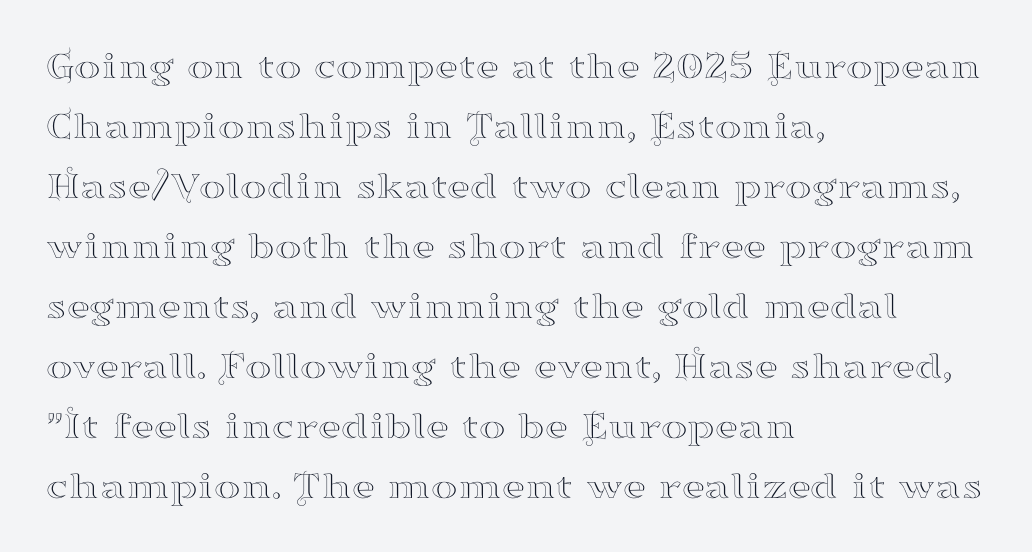
The image shows 40 px wide serif type, upright; set left-aligned, normal line spacing (1.5x), normal letter spacing, not underlined; high stroke contrast and a small x-height.
